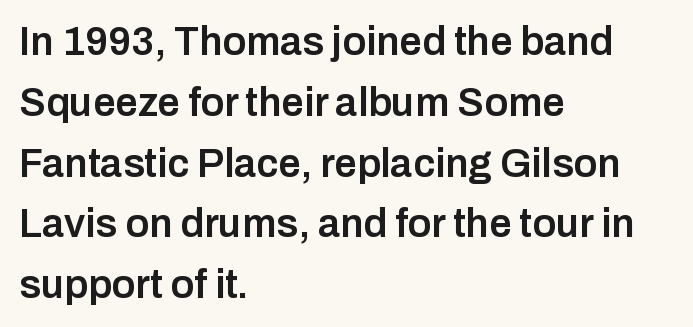
{"serif": "no", "italic": "no", "bold": "semi", "weight": "semibold", "width": "normal", "stroke_contrast": "low", "x_height": "medium", "monospaced": "no", "underline": "no", "align": "left", "line_spacing": "normal", "line_spacing_ratio": 1.52, "letter_spacing": "normal", "letter_spacing_em": 0.0, "glyph_px": 40}
